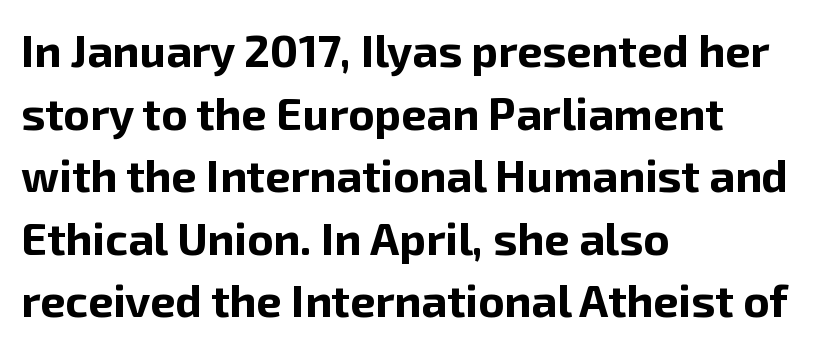
Q: Is the text bold? A: Yes.
Q: Is the text italic (slanted)? A: No, it is upright.
Q: Is the typeface a serif or a sans-serif typeface? A: Sans-serif.
Q: Is the text underlined? A: No.
Q: How is the paragraph aligned? A: Left-aligned.
Q: Is the spacing between letters normal or unusually wide? A: Normal.
Q: Is the spacing between lines tight, normal or loose? A: Normal.
Q: Width (condensed, normal, or wide)? A: Normal.
Q: Stroke contrast? A: Low.
Q: x-height? A: Medium.
Q: Monospaced? A: No.
